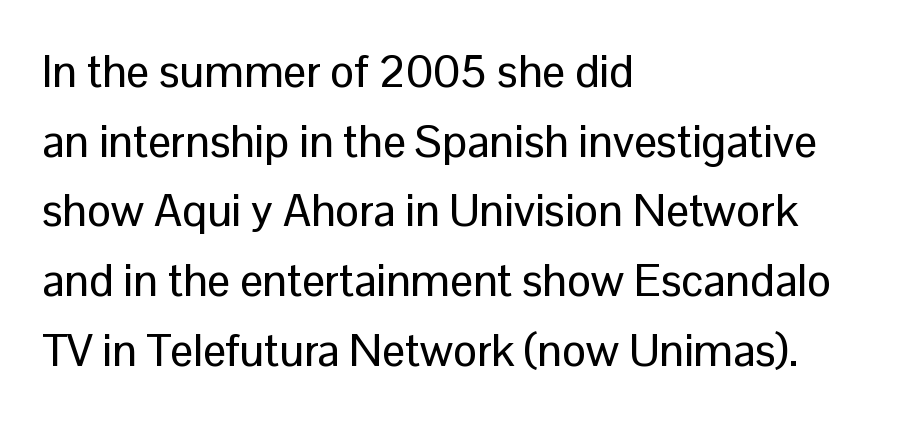
Q: Is the text italic (slanted)? A: No, it is upright.
Q: Is the typeface a serif or a sans-serif typeface? A: Sans-serif.
Q: Is the text underlined? A: No.
Q: How is the paragraph aligned? A: Left-aligned.
Q: Is the spacing between letters normal or unusually wide? A: Normal.
Q: Is the spacing between lines tight, normal or loose? A: Normal.
Q: Width (condensed, normal, or wide)? A: Normal.
Q: Stroke contrast? A: Low.
Q: x-height? A: Medium.
Q: Monospaced? A: No.
